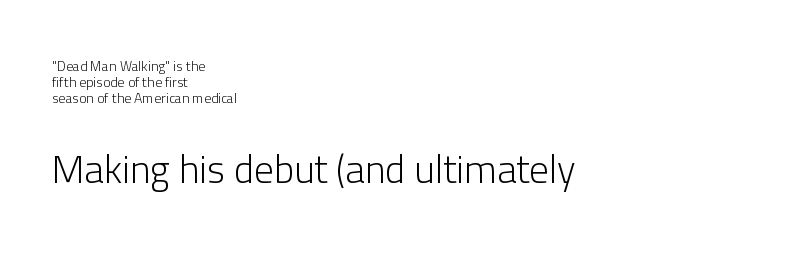
Quick note: underline off. The typeface chosen for these lines omits serifs. This is the regular roman posture of the typeface. A typesetter would call this proportional, since set widths differ per character. Stems and bowls with no extra thickness — not bold.
